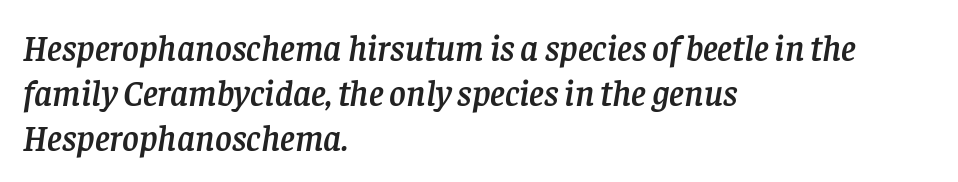
{"serif": "yes", "italic": "yes", "lean": "right", "slant_degrees": 8, "width": "normal", "stroke_contrast": "low", "x_height": "large", "monospaced": "no", "underline": "no", "align": "left", "line_spacing": "normal", "line_spacing_ratio": 1.25, "letter_spacing": "normal", "letter_spacing_em": 0.0, "glyph_px": 36}
